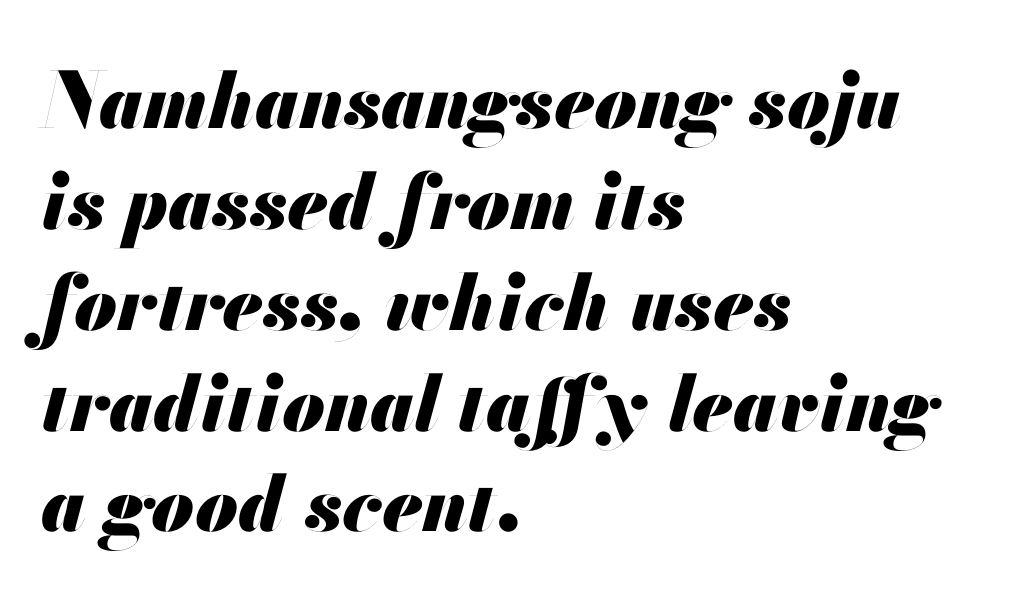
The image shows 77 px heavy type, italic (leaning right); set left-aligned, normal line spacing (1.31x), normal letter spacing, not underlined; medium stroke contrast and a small x-height.
